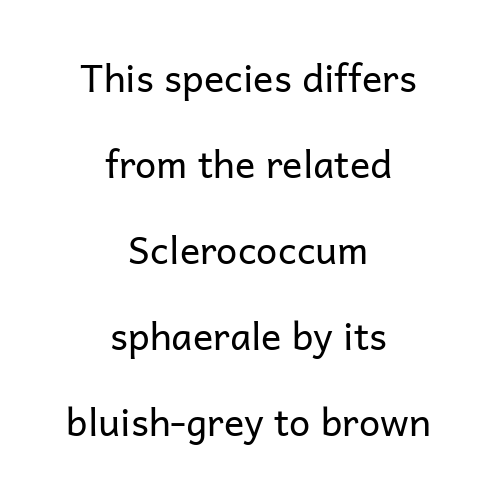
The image shows 38 px regular-weight sans-serif type, upright; set centered, loose line spacing (2.26x), normal letter spacing, not underlined; low stroke contrast and a medium x-height.
